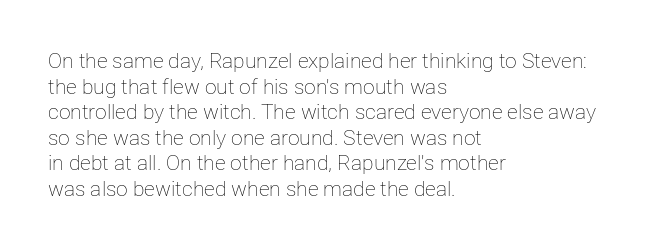
{"italic": "no", "bold": "no", "underline": "no", "align": "left", "line_spacing_ratio": 1.22, "letter_spacing": "normal", "letter_spacing_em": 0.0, "glyph_px": 21}
